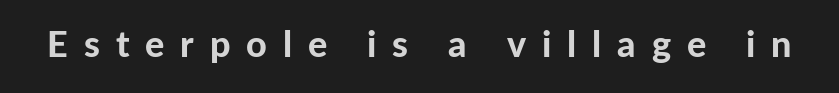
Q: Is the text bold? A: Yes.
Q: Is the text italic (slanted)? A: No, it is upright.
Q: Is the typeface a serif or a sans-serif typeface? A: Sans-serif.
Q: Is the text underlined? A: No.
Q: Is the spacing between letters normal or unusually wide? A: Unusually wide.
Q: Width (condensed, normal, or wide)? A: Normal.
Q: Stroke contrast? A: Low.
Q: x-height? A: Medium.
Q: Monospaced? A: No.
